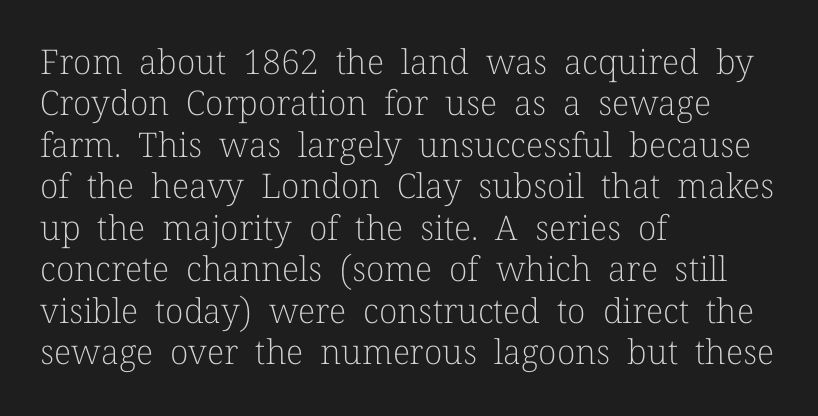
Q: Is the text bold? A: No.
Q: Is the text italic (slanted)? A: No, it is upright.
Q: Is the typeface a serif or a sans-serif typeface? A: Serif.
Q: Is the text underlined? A: No.
Q: How is the paragraph aligned? A: Left-aligned.
Q: Is the spacing between letters normal or unusually wide? A: Normal.
Q: Width (condensed, normal, or wide)? A: Normal.
Q: Stroke contrast? A: Low.
Q: x-height? A: Medium.
Q: Monospaced? A: No.
